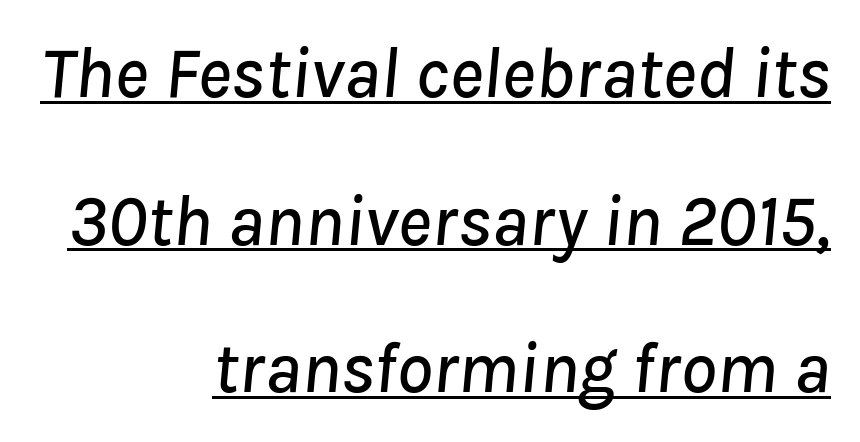
{"italic": "yes", "lean": "right", "slant_degrees": 8, "width": "normal", "stroke_contrast": "low", "x_height": "medium", "monospaced": "no", "underline": "yes", "align": "right", "line_spacing": "loose", "line_spacing_ratio": 2.05, "letter_spacing": "normal", "letter_spacing_em": 0.0, "glyph_px": 72}
